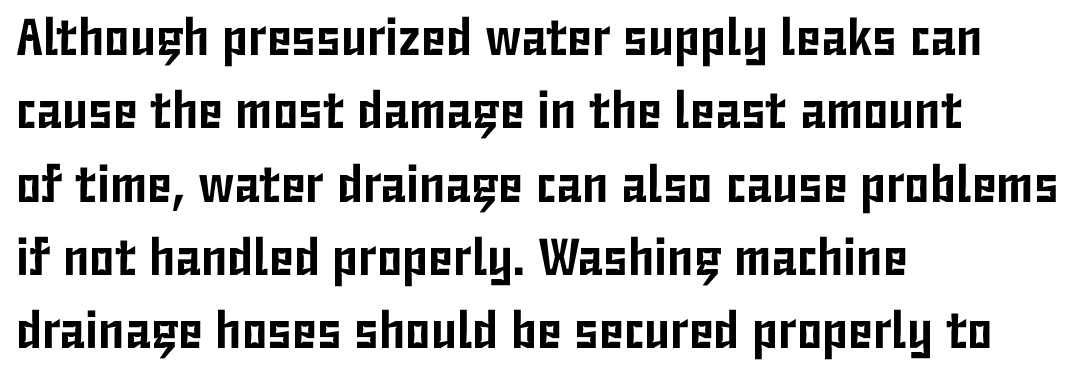
{"serif": "no", "italic": "no", "width": "condensed", "stroke_contrast": "low", "x_height": "medium", "monospaced": "no", "underline": "no", "align": "left", "line_spacing": "normal", "line_spacing_ratio": 1.41, "letter_spacing": "normal", "letter_spacing_em": 0.0, "glyph_px": 52}
